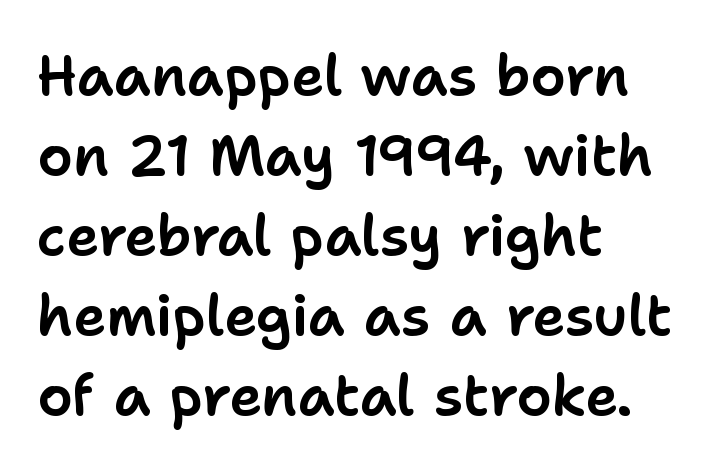
Type without underlining. Short note: letters normally spaced. The block of text has a typical density, with ordinary space between rows. This sample has the flowing, uneven cadence of proportional lettering.
